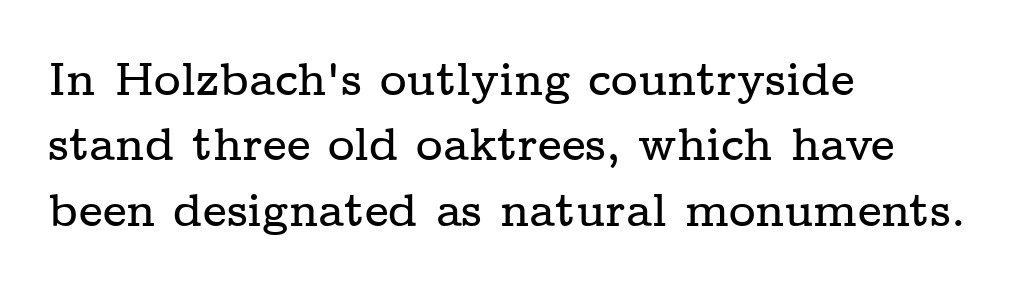
{"serif": "yes", "italic": "no", "width": "wide", "stroke_contrast": "low", "x_height": "medium", "monospaced": "no", "underline": "no", "align": "left", "line_spacing": "normal", "line_spacing_ratio": 1.42, "letter_spacing": "normal", "letter_spacing_em": 0.0, "glyph_px": 46}
